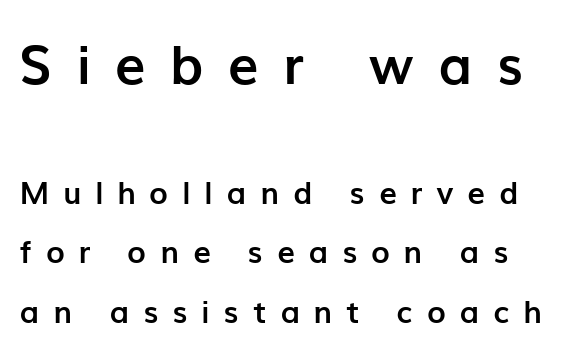
Q: Is the text bold? A: Yes.
Q: Is the text italic (slanted)? A: No, it is upright.
Q: Is the typeface a serif or a sans-serif typeface? A: Sans-serif.
Q: Is the text underlined? A: No.
Q: Is the spacing between letters normal or unusually wide? A: Unusually wide.
Q: Is the spacing between lines tight, normal or loose? A: Loose.
Q: Which block of text is set in a larger size, the first (top) or the second (bottom)? A: The first (top) one.
Q: Width (condensed, normal, or wide)? A: Normal.
Q: Stroke contrast? A: Low.
Q: x-height? A: Medium.
Q: Monospaced? A: No.
